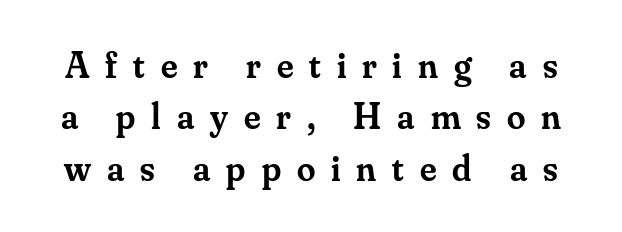
{"serif": "yes", "italic": "no", "bold": "semi", "weight": "semibold", "width": "normal", "stroke_contrast": "medium", "x_height": "small", "monospaced": "no", "underline": "no", "line_spacing": "normal", "line_spacing_ratio": 1.39, "letter_spacing": "wide", "letter_spacing_em": 0.43, "glyph_px": 37}
